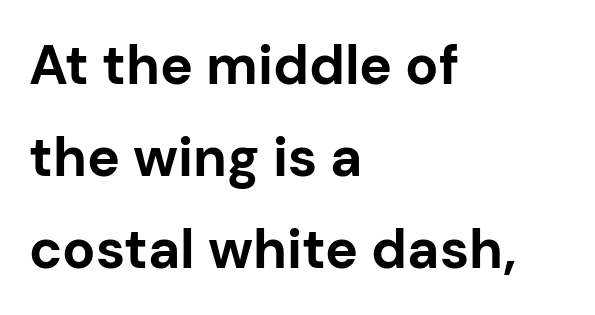
Caption: multi-line text, flush left, ragged right. The passage shown is not underscored anywhere. The designer left line spacing at the default. The tracking reads as untouched default to a designer's eye. Looks like regular typesetting: each glyph gets only the width it needs.
